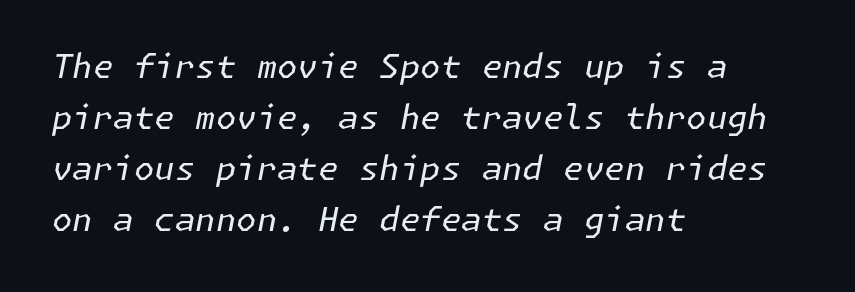
{"italic": "yes", "lean": "right", "slant_degrees": 11, "bold": "no", "weight": "regular", "width": "normal", "stroke_contrast": "low", "x_height": "medium", "underline": "no", "align": "left", "line_spacing": "normal", "line_spacing_ratio": 1.55, "letter_spacing": "normal", "letter_spacing_em": 0.0, "glyph_px": 33}
